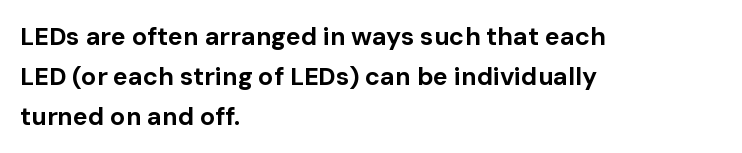
The image shows 25 px bold type, upright; set left-aligned, normal line spacing (1.6x), normal letter spacing, not underlined.
